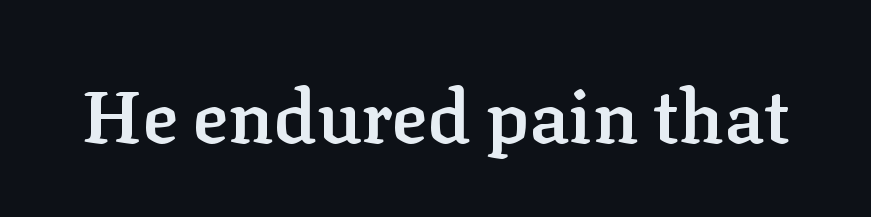
The image shows 74 px semibold serif type, upright; set normal letter spacing, not underlined; low stroke contrast and a medium x-height.
